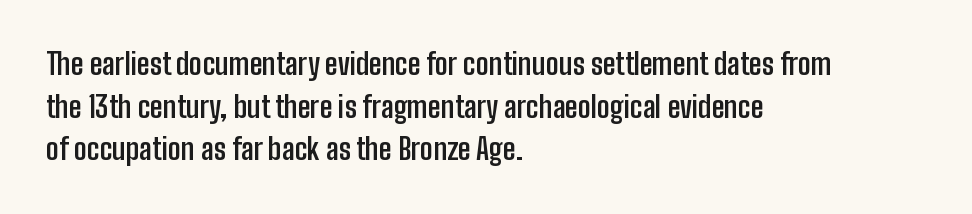
Q: Is the text bold? A: Yes.
Q: Is the text italic (slanted)? A: No, it is upright.
Q: Is the typeface a serif or a sans-serif typeface? A: Sans-serif.
Q: Is the text underlined? A: No.
Q: How is the paragraph aligned? A: Left-aligned.
Q: Is the spacing between letters normal or unusually wide? A: Normal.
Q: Is the spacing between lines tight, normal or loose? A: Normal.
Q: Width (condensed, normal, or wide)? A: Condensed.
Q: Stroke contrast? A: Low.
Q: x-height? A: Medium.
Q: Monospaced? A: No.
